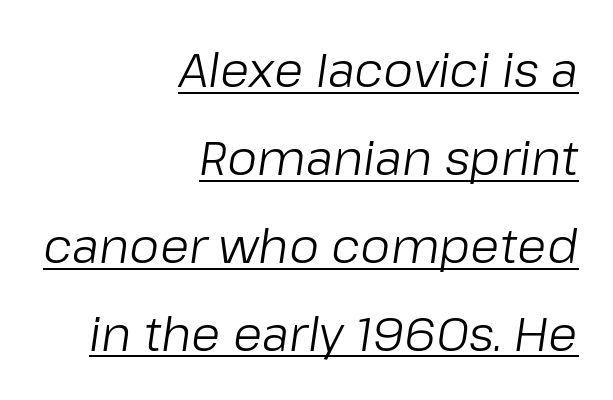
Q: Is the text bold? A: No.
Q: Is the text italic (slanted)? A: Yes, it leans right by about 8 degrees.
Q: Is the text underlined? A: Yes.
Q: How is the paragraph aligned? A: Right-aligned.
Q: Is the spacing between letters normal or unusually wide? A: Normal.
Q: Width (condensed, normal, or wide)? A: Normal.
Q: Stroke contrast? A: Low.
Q: x-height? A: Medium.
Q: Monospaced? A: No.
